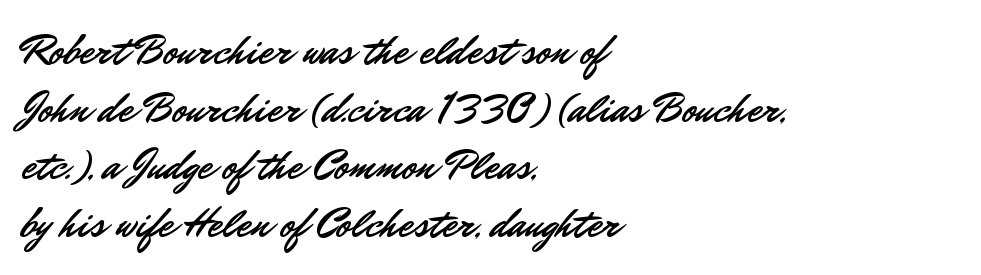
Each letter keeps its own natural width here, so spacing adapts to shape. Descenders are the only things crossing below the line. The lines sit at an ordinary, default distance from one another. In terms of letterspacing, this is plain default setting.
